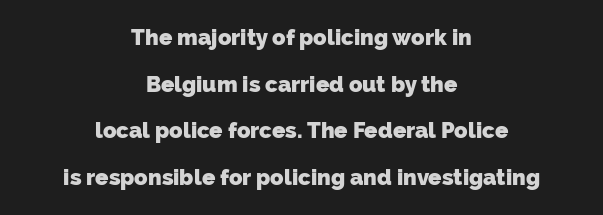
The image shows 22 px bold type; set centered, loose line spacing (2.12x), normal letter spacing, not underlined.
